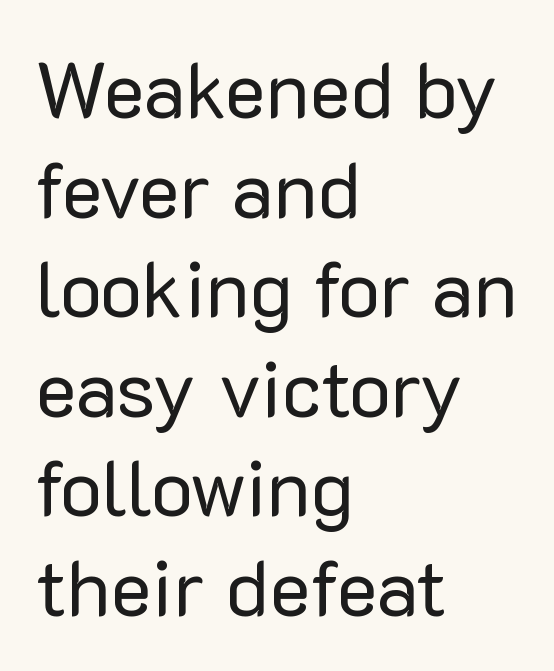
The rendering uses natural spacing where letterforms have individual widths. The text was rendered using a sans face with plain stroke endings. What's the leading like? Ordinary, nothing unusual. No chunkiness to these letters — they're not bold. This sample is left-justified, so line endings fall wherever the words run out. The type is set solid horizontally, with unmodified tracking.
